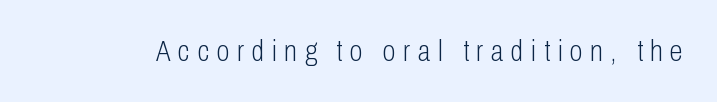
Q: Is the text bold? A: No.
Q: Is the text italic (slanted)? A: No, it is upright.
Q: Is the typeface a serif or a sans-serif typeface? A: Sans-serif.
Q: Is the text underlined? A: No.
Q: Is the spacing between letters normal or unusually wide? A: Unusually wide.
Q: Width (condensed, normal, or wide)? A: Condensed.
Q: Stroke contrast? A: Low.
Q: x-height? A: Medium.
Q: Monospaced? A: No.
